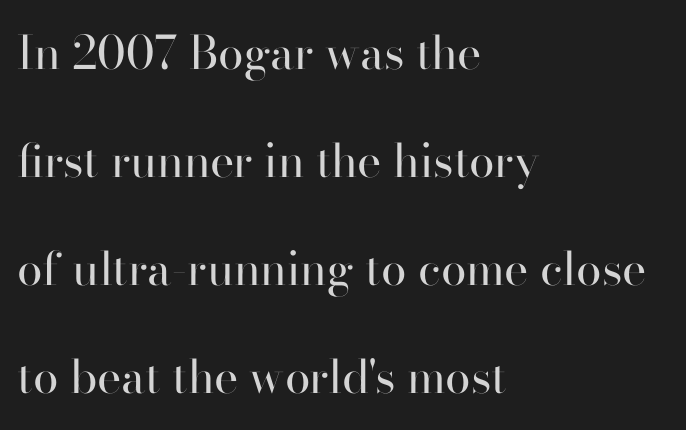
The image shows 46 px regular-weight serif type, upright; set left-aligned, loose line spacing (2.35x), normal letter spacing, not underlined; high stroke contrast and a small x-height.
